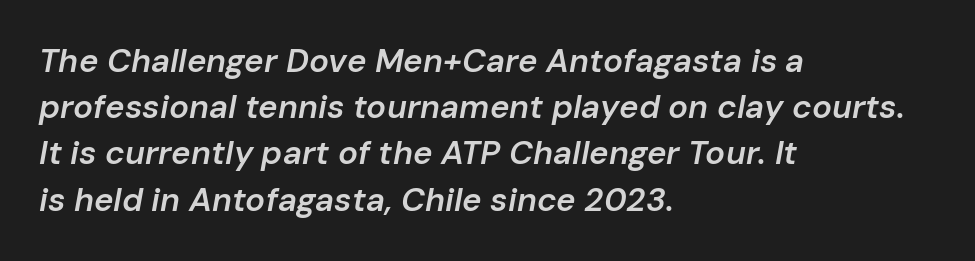
Q: Is the text bold? A: Semi-bold.
Q: Is the text italic (slanted)? A: Yes, it leans right by about 10 degrees.
Q: Is the text underlined? A: No.
Q: How is the paragraph aligned? A: Left-aligned.
Q: Is the spacing between letters normal or unusually wide? A: Normal.
Q: Is the spacing between lines tight, normal or loose? A: Normal.
Q: Width (condensed, normal, or wide)? A: Normal.
Q: Stroke contrast? A: Low.
Q: x-height? A: Medium.
Q: Monospaced? A: No.
